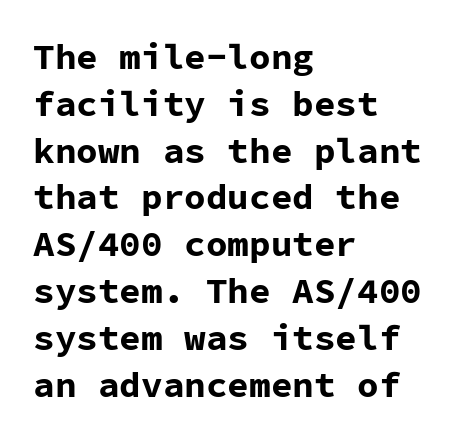
Q: Is the text bold? A: Yes.
Q: Is the text italic (slanted)? A: No, it is upright.
Q: Is the typeface a serif or a sans-serif typeface? A: Sans-serif.
Q: Is the text underlined? A: No.
Q: How is the paragraph aligned? A: Left-aligned.
Q: Is the spacing between letters normal or unusually wide? A: Normal.
Q: Is the spacing between lines tight, normal or loose? A: Normal.
Q: Width (condensed, normal, or wide)? A: Normal.
Q: Stroke contrast? A: Low.
Q: x-height? A: Medium.
Q: Monospaced? A: Yes.
